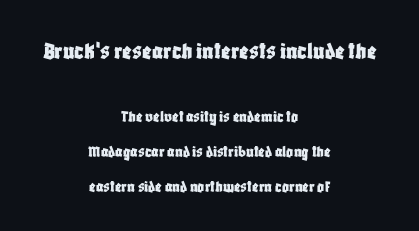
The upper block of text is set noticeably larger than the block beneath it. Anything drawn beneath the words? Only blank space. Summary of vertical rhythm: relaxed, with wide interline spacing. Which margin do the lines hug? Neither — every line sits in the middle. The type is set solid horizontally, with unmodified tracking.
